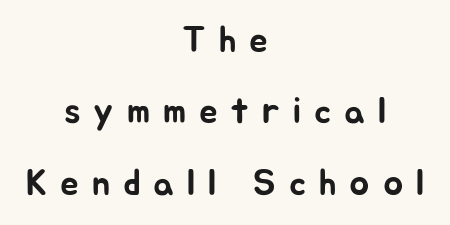
{"serif": "no", "italic": "no", "width": "normal", "stroke_contrast": "low", "x_height": "medium", "monospaced": "no", "underline": "no", "align": "center", "line_spacing": "loose", "line_spacing_ratio": 1.93, "letter_spacing": "wide", "letter_spacing_em": 0.35, "glyph_px": 37}
